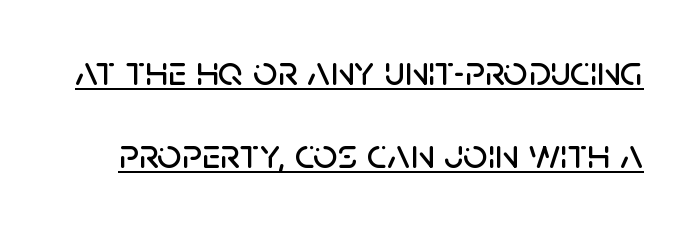
Q: Is the text italic (slanted)? A: No, it is upright.
Q: Is the typeface a serif or a sans-serif typeface? A: Sans-serif.
Q: Is the text underlined? A: Yes.
Q: Is the spacing between letters normal or unusually wide? A: Normal.
Q: Is the spacing between lines tight, normal or loose? A: Loose.
Q: Width (condensed, normal, or wide)? A: Normal.
Q: Stroke contrast? A: Low.
Q: x-height? A: Large.
Q: Monospaced? A: No.
